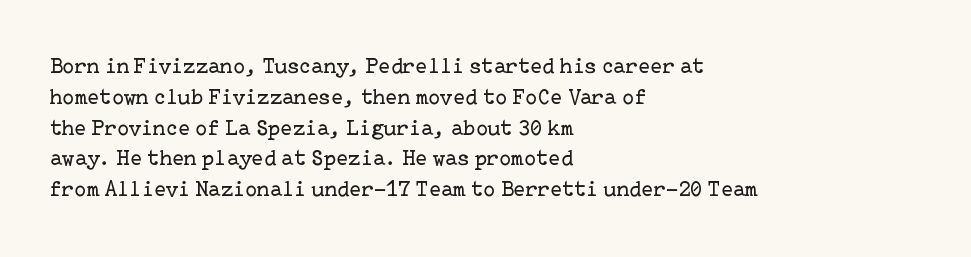
Summary of vertical rhythm: regular, with standard interline spacing. Short note: letters normally spaced. The font's upright variant was chosen for this text. Casual observation: everything's shoved over to the left.
